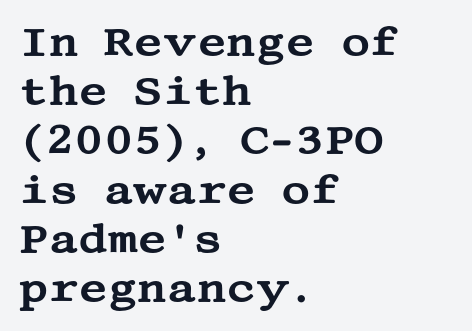
The image shows 40 px wide serif type, upright; set left-aligned, line spacing 1.23x, normal letter spacing, not underlined; medium stroke contrast and a large x-height.
